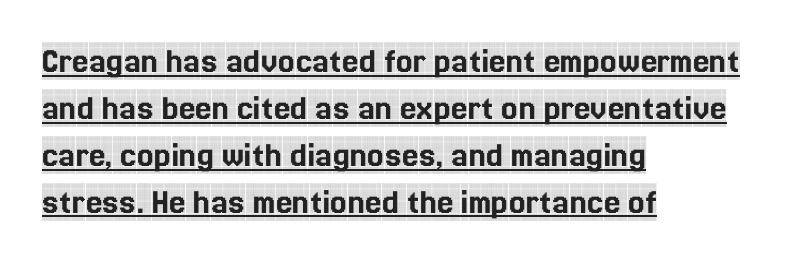
{"serif": "yes", "italic": "no", "width": "condensed", "x_height": "large", "monospaced": "no", "underline": "yes", "align": "left", "line_spacing": "normal", "line_spacing_ratio": 1.27, "letter_spacing": "normal", "letter_spacing_em": 0.0, "glyph_px": 37}
